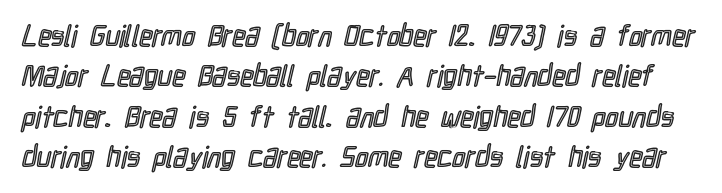
The image shows 29 px condensed type; set normal line spacing (1.39x), normal letter spacing, not underlined; a medium x-height.
